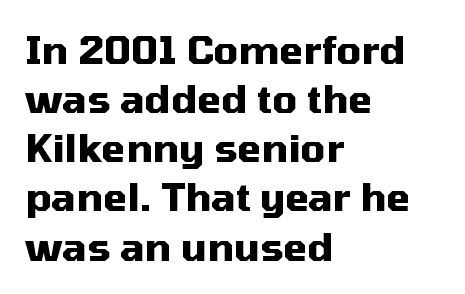
{"serif": "no", "italic": "no", "bold": "yes", "weight": "heavy", "width": "normal", "stroke_contrast": "medium", "x_height": "medium", "monospaced": "no", "underline": "no", "align": "left", "line_spacing": "normal", "line_spacing_ratio": 1.26, "letter_spacing": "normal", "letter_spacing_em": 0.0, "glyph_px": 39}
